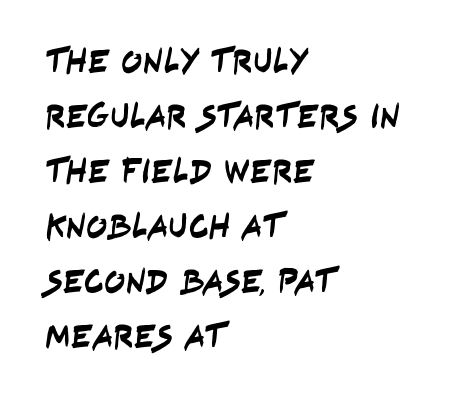
Q: Is the typeface a serif or a sans-serif typeface? A: Sans-serif.
Q: Is the text underlined? A: No.
Q: How is the paragraph aligned? A: Left-aligned.
Q: Is the spacing between letters normal or unusually wide? A: Normal.
Q: Is the spacing between lines tight, normal or loose? A: Normal.
Q: Width (condensed, normal, or wide)? A: Condensed.
Q: Stroke contrast? A: Low.
Q: x-height? A: Large.
Q: Monospaced? A: No.
